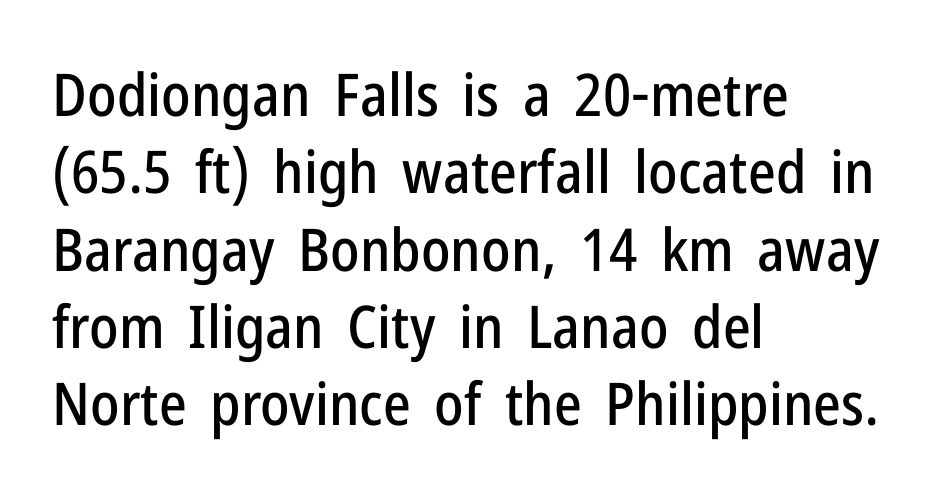
Q: Is the text italic (slanted)? A: No, it is upright.
Q: Is the typeface a serif or a sans-serif typeface? A: Sans-serif.
Q: Is the text underlined? A: No.
Q: How is the paragraph aligned? A: Left-aligned.
Q: Is the spacing between letters normal or unusually wide? A: Normal.
Q: Is the spacing between lines tight, normal or loose? A: Normal.
Q: Width (condensed, normal, or wide)? A: Condensed.
Q: Stroke contrast? A: Low.
Q: x-height? A: Medium.
Q: Monospaced? A: No.
